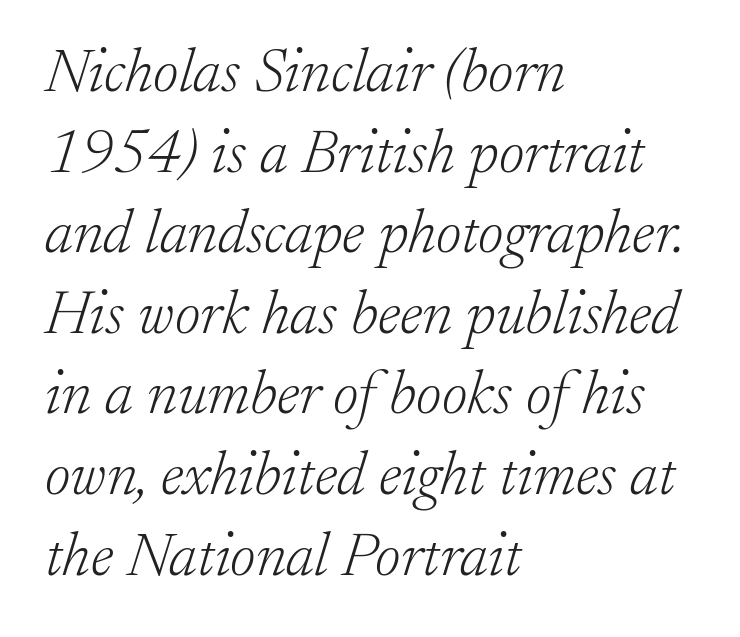
{"serif": "yes", "italic": "yes", "lean": "right", "slant_degrees": 17, "bold": "no", "weight": "light", "width": "normal", "stroke_contrast": "low", "x_height": "small", "monospaced": "no", "underline": "no", "align": "left", "line_spacing": "normal", "line_spacing_ratio": 1.3, "letter_spacing": "normal", "letter_spacing_em": 0.0, "glyph_px": 62}
